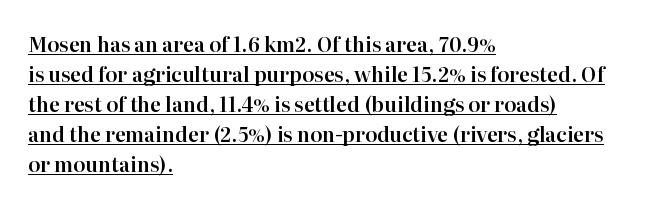
Q: Is the text italic (slanted)? A: No, it is upright.
Q: Is the text underlined? A: Yes.
Q: How is the paragraph aligned? A: Left-aligned.
Q: Is the spacing between letters normal or unusually wide? A: Normal.
Q: Is the spacing between lines tight, normal or loose? A: Normal.
